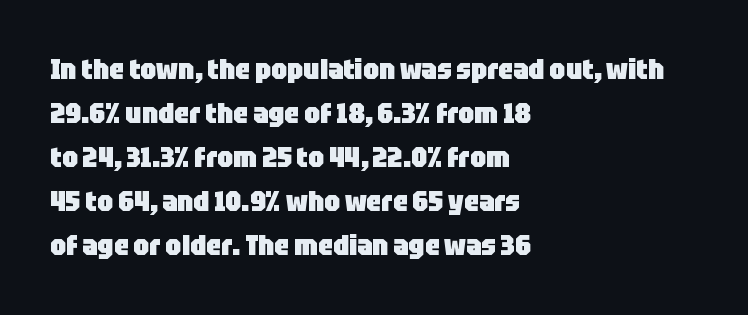
Q: Is the text bold? A: Yes.
Q: Is the text italic (slanted)? A: No, it is upright.
Q: Is the typeface a serif or a sans-serif typeface? A: Sans-serif.
Q: Is the text underlined? A: No.
Q: How is the paragraph aligned? A: Left-aligned.
Q: Is the spacing between letters normal or unusually wide? A: Normal.
Q: Is the spacing between lines tight, normal or loose? A: Normal.
Q: Width (condensed, normal, or wide)? A: Condensed.
Q: Stroke contrast? A: Low.
Q: x-height? A: Large.
Q: Monospaced? A: No.
